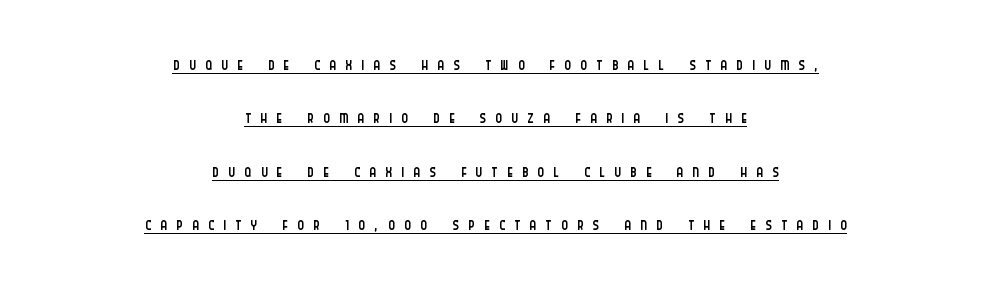
Horizontal bands of white between lines are thick stripes. The letterforms stand isolated, each surrounded by extra space. The typesetter chose a symmetrical, centered arrangement here. The words here are underlined. Quick note: not italic, upright.
